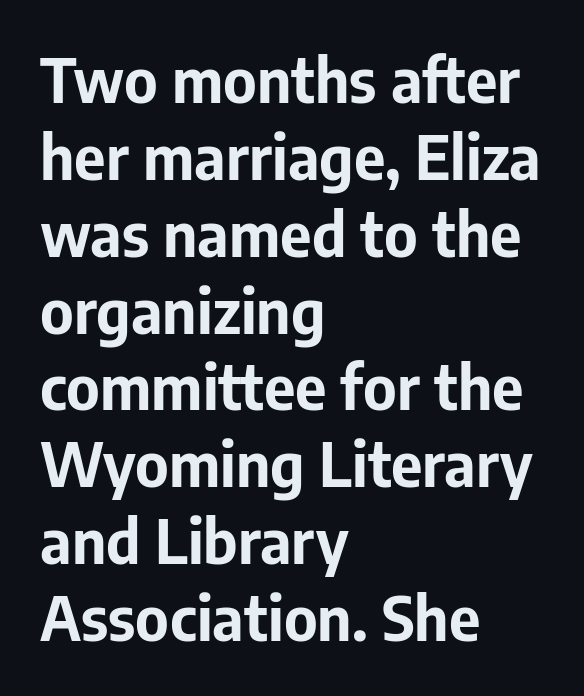
{"serif": "no", "italic": "no", "bold": "yes", "weight": "bold", "width": "normal", "stroke_contrast": "low", "x_height": "medium", "monospaced": "no", "underline": "no", "align": "left", "line_spacing": "normal", "line_spacing_ratio": 1.26, "letter_spacing": "normal", "letter_spacing_em": 0.0, "glyph_px": 61}
